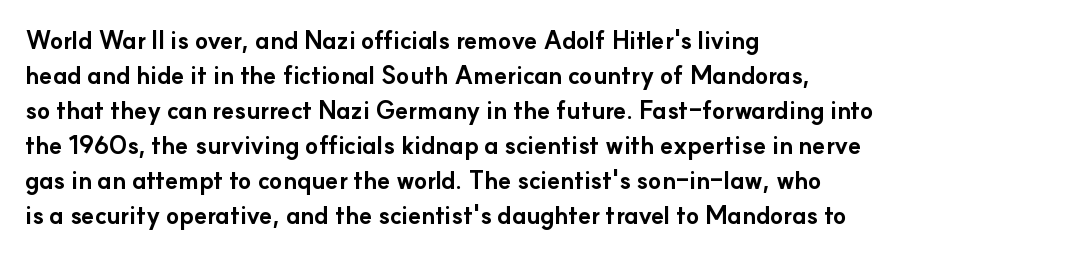
{"italic": "no", "bold": "yes", "underline": "no", "align": "left", "line_spacing": "normal", "line_spacing_ratio": 1.46, "letter_spacing": "normal", "letter_spacing_em": 0.0, "glyph_px": 24}
